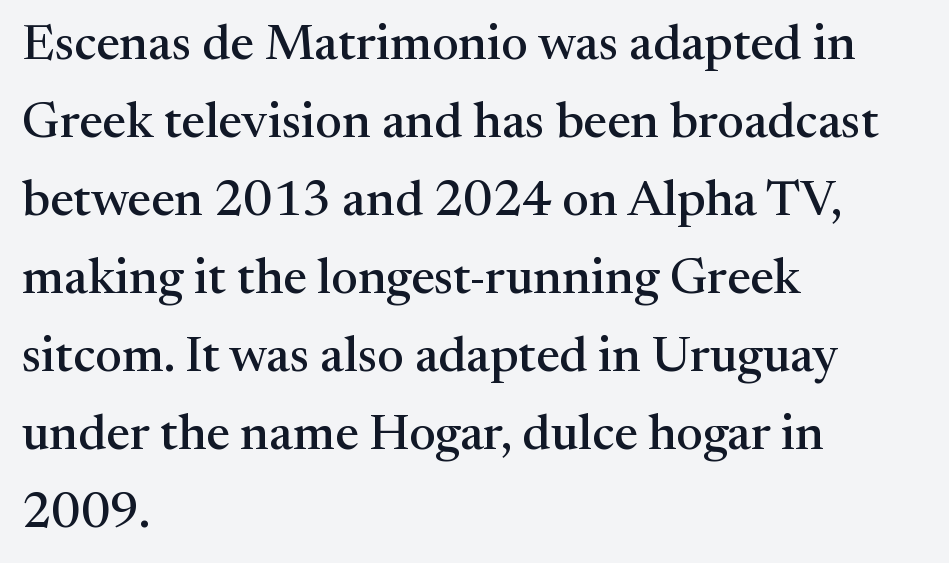
{"serif": "yes", "italic": "no", "width": "normal", "stroke_contrast": "medium", "x_height": "medium", "monospaced": "no", "underline": "no", "align": "left", "line_spacing": "normal", "line_spacing_ratio": 1.56, "letter_spacing": "normal", "letter_spacing_em": 0.0, "glyph_px": 50}
